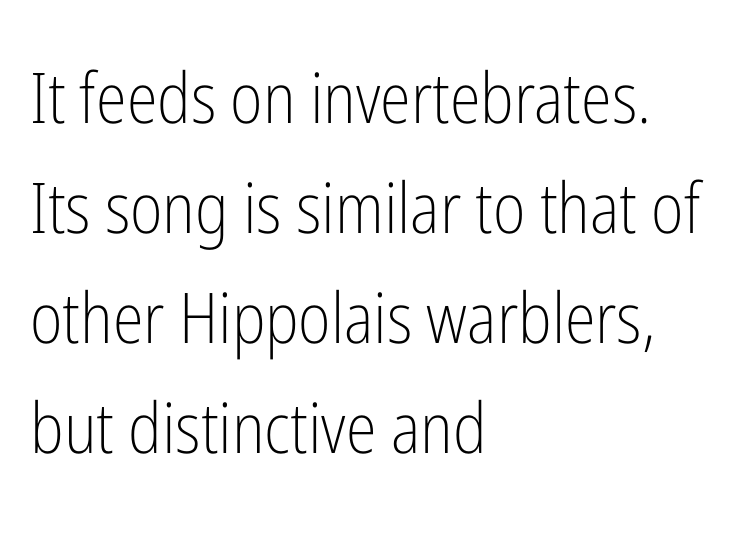
The image shows 70 px light, condensed sans-serif type, upright; set left-aligned, normal line spacing (1.57x), normal letter spacing, not underlined; low stroke contrast and a medium x-height.
